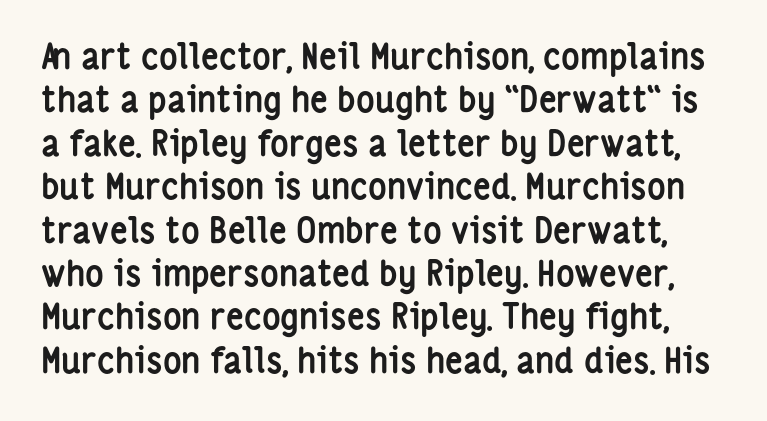
Q: Is the text bold? A: Yes.
Q: Is the text italic (slanted)? A: No, it is upright.
Q: Is the typeface a serif or a sans-serif typeface? A: Sans-serif.
Q: Is the text underlined? A: No.
Q: Is the spacing between letters normal or unusually wide? A: Normal.
Q: Width (condensed, normal, or wide)? A: Condensed.
Q: Stroke contrast? A: Low.
Q: x-height? A: Medium.
Q: Monospaced? A: No.
